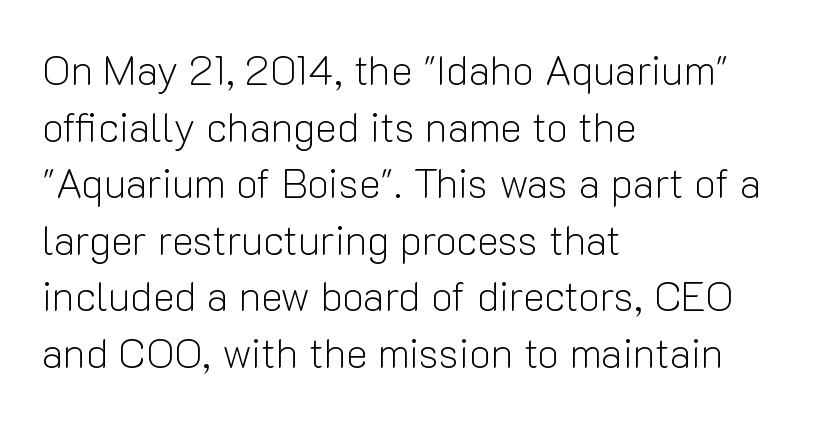
{"serif": "no", "italic": "no", "bold": "no", "weight": "light", "width": "normal", "stroke_contrast": "low", "x_height": "medium", "monospaced": "no", "underline": "no", "align": "left", "line_spacing": "normal", "line_spacing_ratio": 1.38, "letter_spacing": "normal", "letter_spacing_em": 0.0, "glyph_px": 41}
